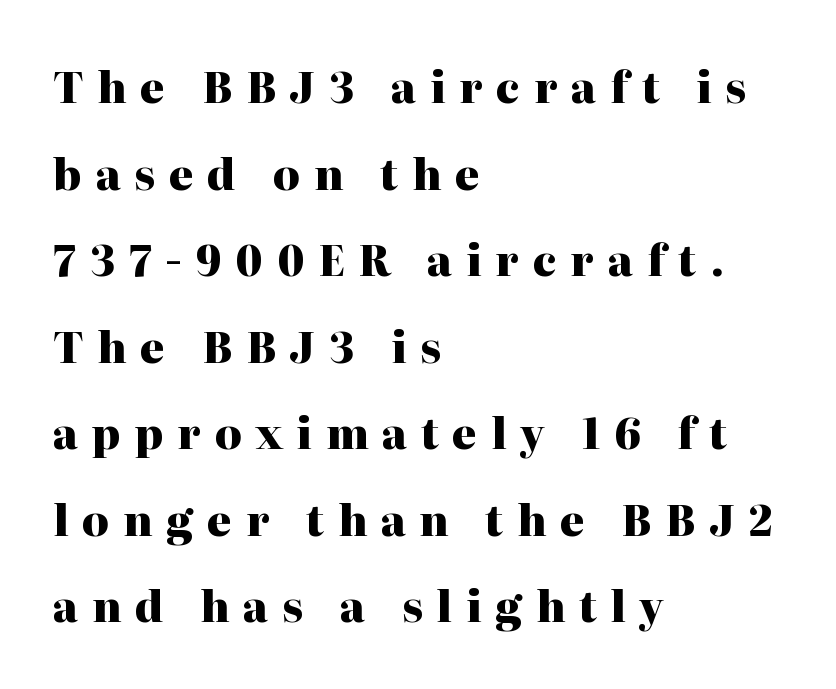
Q: Is the text bold? A: Yes.
Q: Is the text italic (slanted)? A: No, it is upright.
Q: Is the typeface a serif or a sans-serif typeface? A: Serif.
Q: Is the text underlined? A: No.
Q: How is the paragraph aligned? A: Left-aligned.
Q: Is the spacing between letters normal or unusually wide? A: Unusually wide.
Q: Is the spacing between lines tight, normal or loose? A: Loose.
Q: Width (condensed, normal, or wide)? A: Normal.
Q: Stroke contrast? A: High.
Q: x-height? A: Medium.
Q: Monospaced? A: No.
